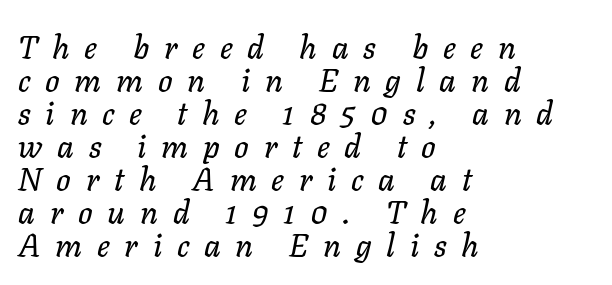
{"italic": "yes", "lean": "right", "slant_degrees": 11, "width": "normal", "stroke_contrast": "low", "x_height": "medium", "monospaced": "no", "underline": "no", "align": "left", "line_spacing": "tight", "line_spacing_ratio": 1.03, "letter_spacing": "wide", "letter_spacing_em": 0.46, "glyph_px": 32}
